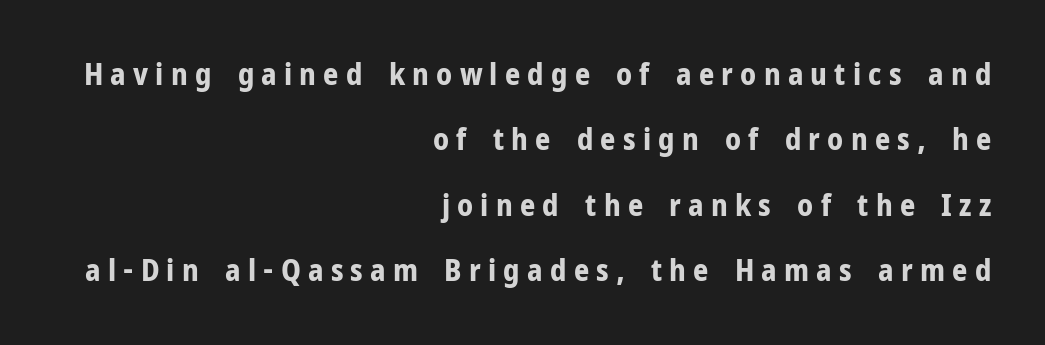
The image shows 30 px bold sans-serif type, upright; set right-aligned, loose line spacing (2.18x), unusually wide letter spacing (+0.24 em), not underlined; low stroke contrast and a medium x-height.
